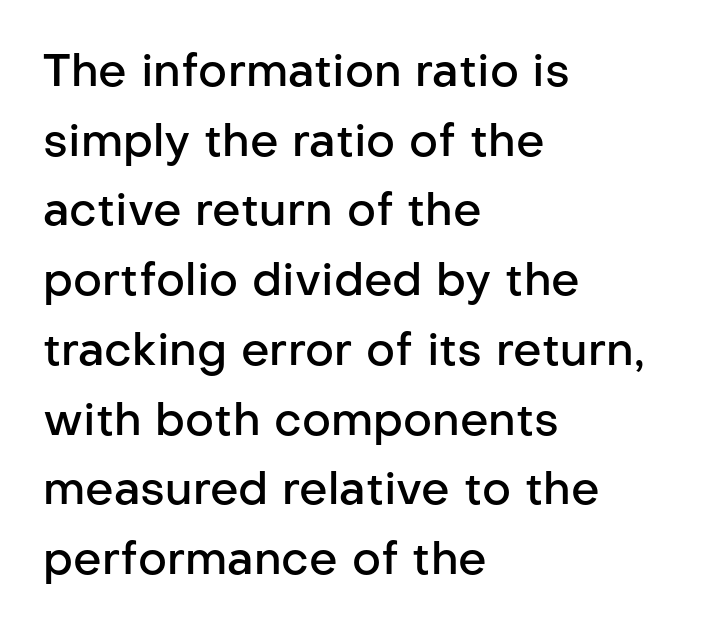
The image shows 45 px semibold sans-serif type, upright; set left-aligned, normal line spacing (1.55x), normal letter spacing, not underlined; low stroke contrast and a medium x-height.
